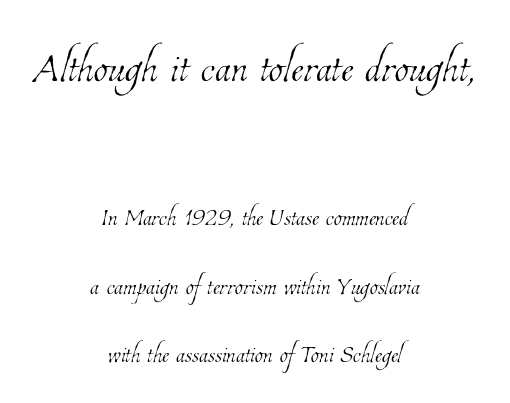
The space directly below the letters is spotless. Does the leading feel generous? Absolutely, it's lavish. Every row of glyphs is offset so its center matches the block's center. The passage shown is typed in a proportional face where columns would drift. The letters look calm and open, with moderate or lighter stems.
